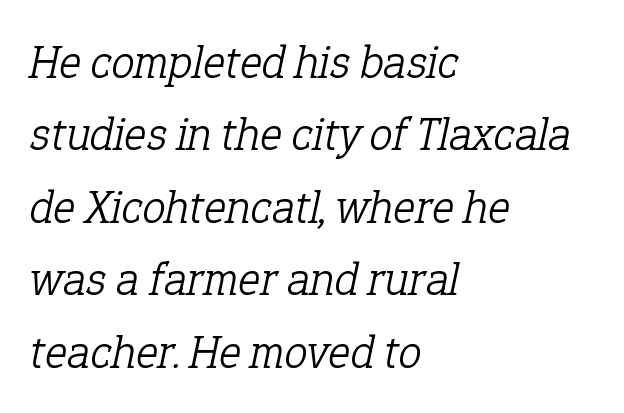
{"serif": "yes", "italic": "yes", "lean": "right", "slant_degrees": 12, "bold": "no", "weight": "light", "width": "normal", "stroke_contrast": "low", "x_height": "medium", "monospaced": "no", "underline": "no", "align": "left", "line_spacing": "normal", "line_spacing_ratio": 1.54, "letter_spacing": "normal", "letter_spacing_em": 0.0, "glyph_px": 47}
